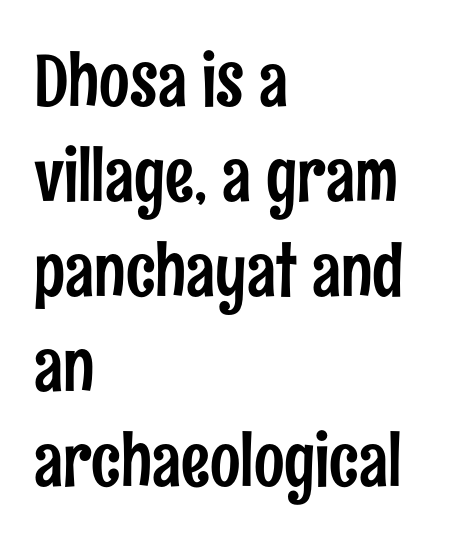
{"serif": "no", "italic": "no", "width": "condensed", "stroke_contrast": "low", "x_height": "medium", "monospaced": "no", "underline": "no", "align": "left", "line_spacing": "normal", "line_spacing_ratio": 1.32, "letter_spacing": "normal", "letter_spacing_em": 0.0, "glyph_px": 72}
